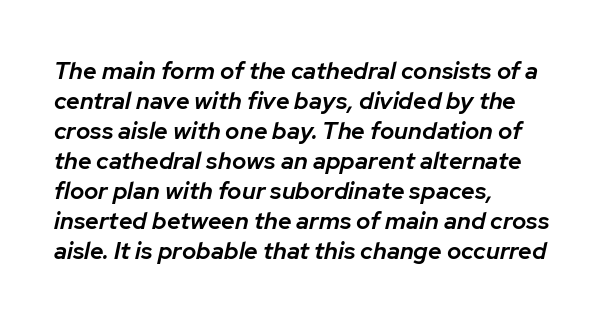
The glyphs look as if they've been sheared to an angle. Nothing unusual about the tracking: characters are spaced as the font intends. The glyphs are unaccompanied by any horizontal stroke below them. Horizontal bands of white between lines are of average thickness. Does the weight exceed regular? Yes, but only to semibold.
